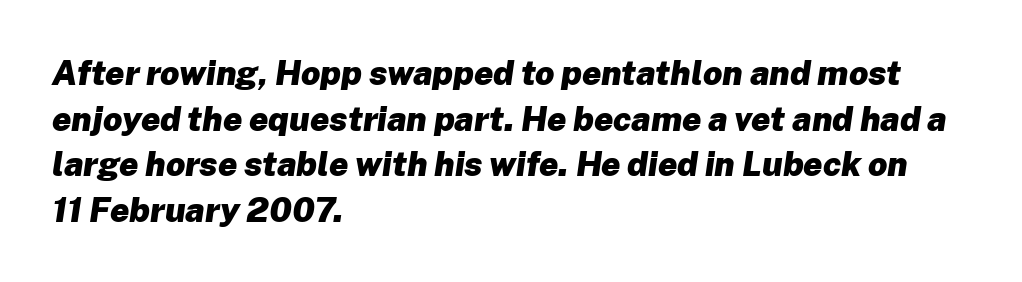
Q: Is the text bold? A: Yes.
Q: Is the text italic (slanted)? A: Yes, it leans right by about 8 degrees.
Q: Is the text underlined? A: No.
Q: How is the paragraph aligned? A: Left-aligned.
Q: Is the spacing between letters normal or unusually wide? A: Normal.
Q: Is the spacing between lines tight, normal or loose? A: Normal.
Q: Width (condensed, normal, or wide)? A: Normal.
Q: Stroke contrast? A: Low.
Q: x-height? A: Medium.
Q: Monospaced? A: No.
